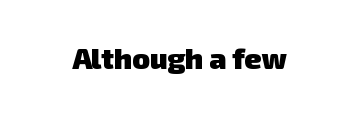
The image shows 29 px heavy sans-serif type; set normal letter spacing, not underlined; low stroke contrast and a medium x-height.
